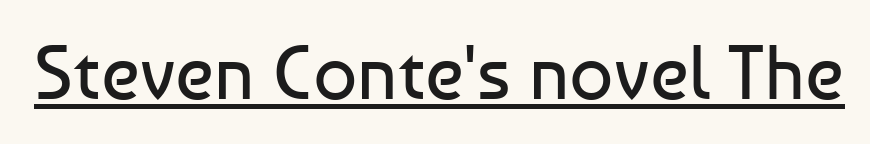
The font family rendered here belongs to the sans-serif group. These lines are rendered in a variable-pitch font. These lines keep a tight, regular rhythm from letter to letter. Letters have the restrained weight of plain body copy at most. The specimen includes a rule beneath the text block's lines. Ascenders rise straight up at ninety degrees.
